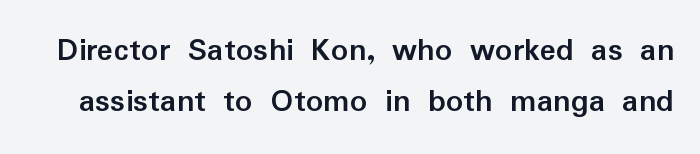
The image shows 34 px semibold sans-serif type, upright; set normal line spacing (1.5x), normal letter spacing, not underlined; low stroke contrast and a medium x-height.
